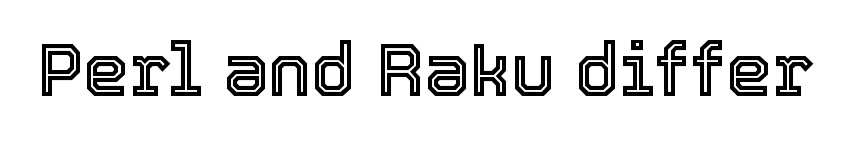
The image shows 73 px text type, upright; set normal letter spacing, not underlined; a medium x-height.
